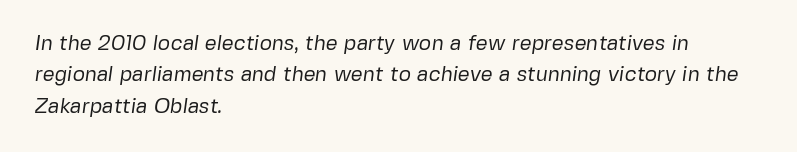
Q: Is the text bold? A: No.
Q: Is the text underlined? A: No.
Q: How is the paragraph aligned? A: Left-aligned.
Q: Is the spacing between letters normal or unusually wide? A: Normal.
Q: Is the spacing between lines tight, normal or loose? A: Normal.
